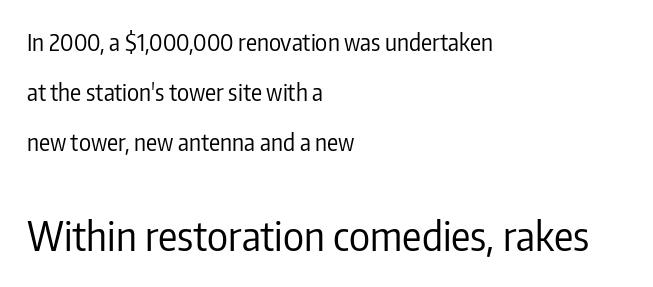
Q: Is the text bold? A: No.
Q: Is the text italic (slanted)? A: No, it is upright.
Q: Is the typeface a serif or a sans-serif typeface? A: Sans-serif.
Q: Is the text underlined? A: No.
Q: How is the paragraph aligned? A: Left-aligned.
Q: Is the spacing between letters normal or unusually wide? A: Normal.
Q: Is the spacing between lines tight, normal or loose? A: Loose.
Q: Which block of text is set in a larger size, the first (top) or the second (bottom)? A: The second (bottom) one.
Q: Width (condensed, normal, or wide)? A: Condensed.
Q: Stroke contrast? A: Low.
Q: x-height? A: Medium.
Q: Monospaced? A: No.
